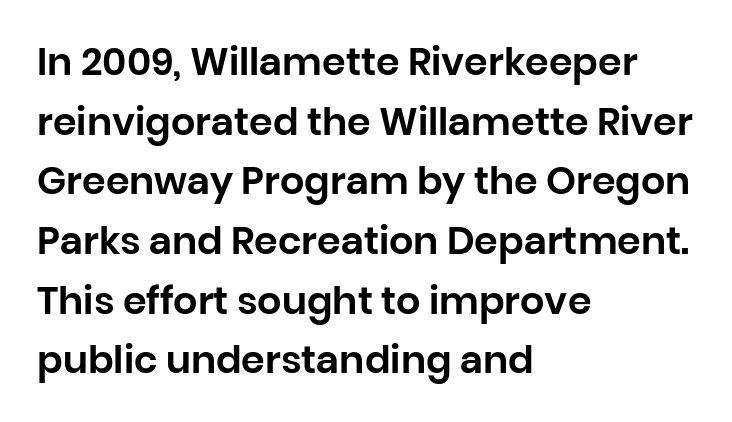
The image shows 38 px sans-serif type, upright; set left-aligned, normal line spacing (1.57x), normal letter spacing, not underlined; low stroke contrast and a large x-height.
